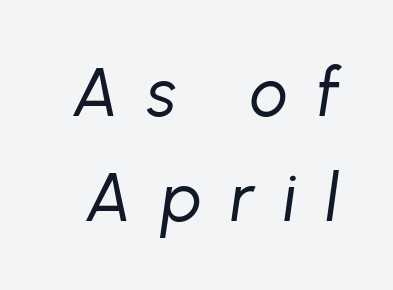
{"italic": "yes", "lean": "right", "slant_degrees": 8, "bold": "no", "weight": "regular", "width": "normal", "stroke_contrast": "low", "x_height": "medium", "monospaced": "no", "underline": "no", "line_spacing": "normal", "line_spacing_ratio": 1.56, "letter_spacing": "wide", "letter_spacing_em": 0.43, "glyph_px": 67}
